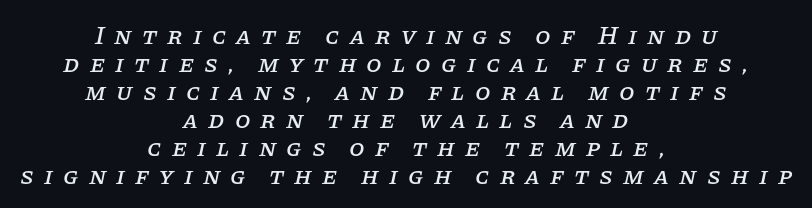
The letters are slanted; this is an italic face. The rendering positions every line midway between the sides. Very little white space separates one row of letters from the next. The words here are not underlined. Tracking here is generous; glyphs stand well apart from one another.
